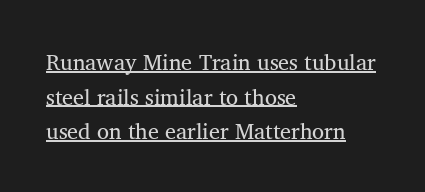
{"bold": "no", "underline": "yes", "align": "left", "line_spacing": "normal", "line_spacing_ratio": 1.57, "letter_spacing": "normal", "letter_spacing_em": 0.0, "glyph_px": 22}
